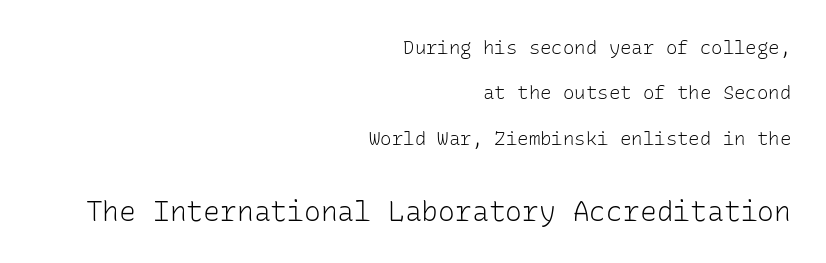
The image shows 28 px light sans-serif type, upright, monospaced; set right-aligned, loose line spacing (2.39x), normal letter spacing, not underlined; the second (bottom) block is 1.47x larger; low stroke contrast and a medium x-height.
